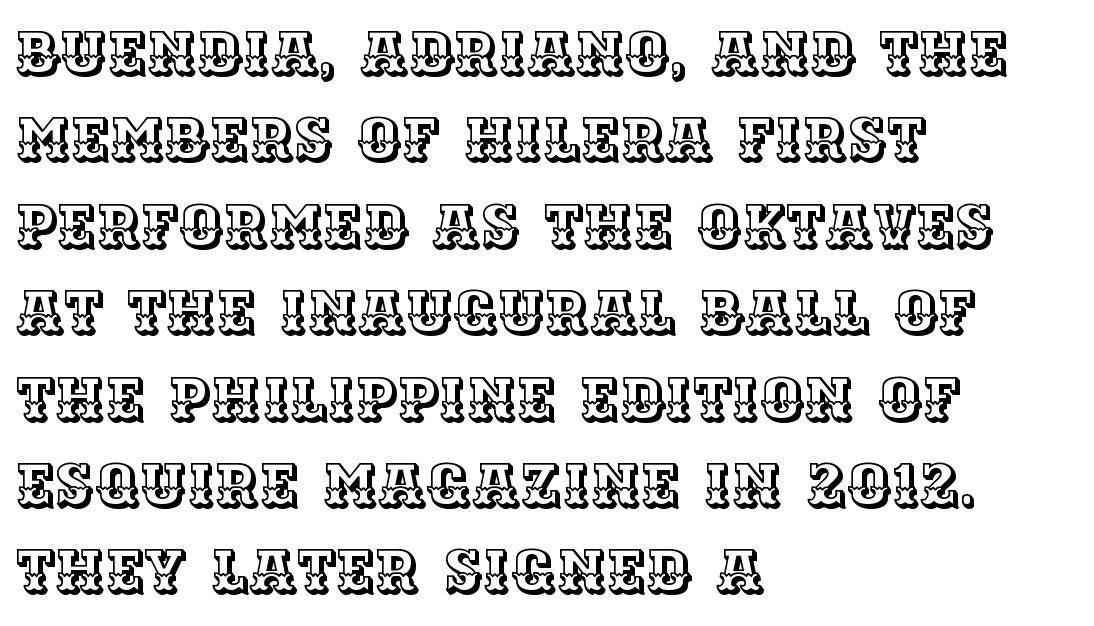
{"italic": "no", "width": "normal", "x_height": "large", "monospaced": "no", "underline": "no", "align": "left", "line_spacing": "normal", "line_spacing_ratio": 1.44, "letter_spacing": "normal", "letter_spacing_em": 0.0, "glyph_px": 60}
